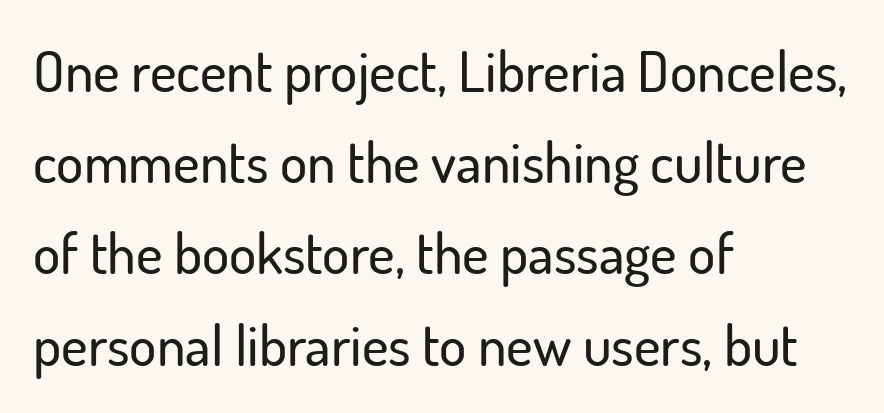
Reading down the block, your eye returns to a fixed left position each line. This rendering features lettering with no underline. What's the leading like? Ordinary, nothing unusual. This sample has the flowing, uneven cadence of proportional lettering. In terms of letterform style, serifs are entirely absent.
